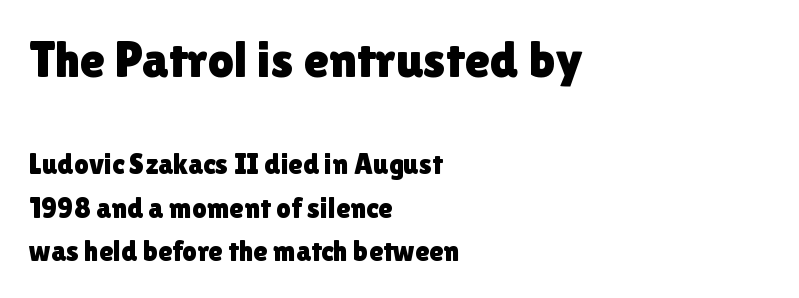
The image shows 51 px sans-serif type, upright; set left-aligned, normal line spacing (1.51x), normal letter spacing, not underlined; the first (top) block is 1.76x larger; a medium x-height.
